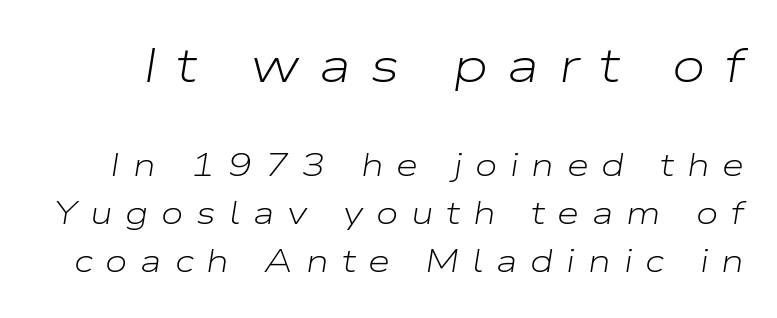
{"italic": "yes", "lean": "right", "slant_degrees": 9, "bold": "no", "weight": "light", "width": "wide", "stroke_contrast": "low", "x_height": "medium", "monospaced": "no", "underline": "no", "line_spacing": "normal", "line_spacing_ratio": 1.5, "letter_spacing": "wide", "letter_spacing_em": 0.4, "larger_block": "first", "size_ratio": 1.5, "glyph_px": 48}
